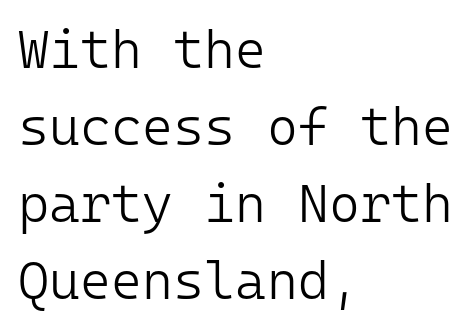
Upright lettering throughout. Unlike a traditional serif, this face leaves its strokes unadorned. This reads as an unemphasized weight, regular at the heaviest. A classic flush-left, rag-right setting is used for this passage.
